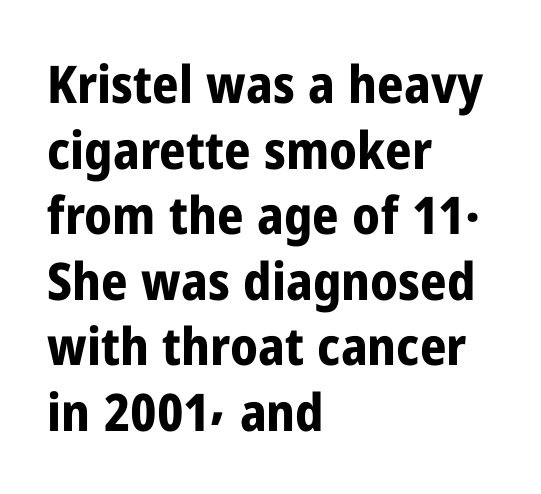
{"serif": "no", "italic": "no", "bold": "yes", "weight": "bold", "width": "condensed", "stroke_contrast": "low", "x_height": "medium", "monospaced": "no", "underline": "no", "align": "left", "line_spacing": "normal", "line_spacing_ratio": 1.26, "letter_spacing": "normal", "letter_spacing_em": 0.0, "glyph_px": 52}
